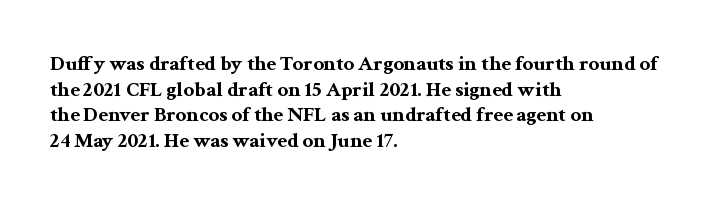
{"italic": "no", "bold": "yes", "underline": "no", "align": "left", "line_spacing_ratio": 1.22, "letter_spacing": "normal", "letter_spacing_em": 0.0, "glyph_px": 21}
